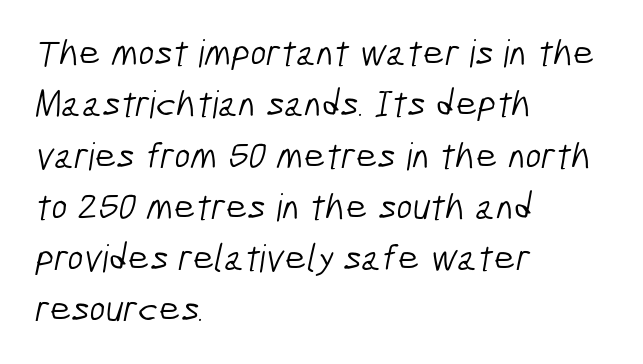
Leftover space on each line is placed entirely after the last word. Stems here are at most as thick as an everyday book face. Whoever set this chose a conventional vertical rhythm. In terms of letterspacing, this is plain default setting. The characters display no serif detailing; their extremities are plain.
